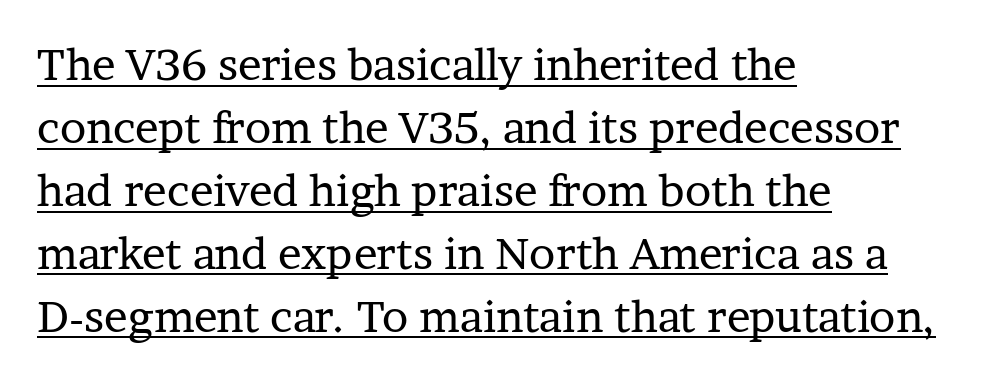
The image shows 44 px regular-weight serif type, upright; set left-aligned, normal line spacing (1.43x), normal letter spacing, underlined; low stroke contrast and a medium x-height.
